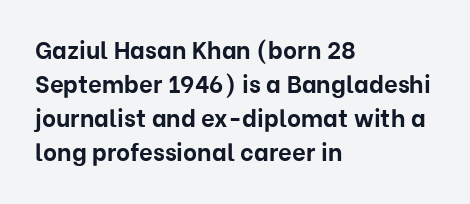
{"italic": "no", "bold": "yes", "underline": "no", "align": "left", "line_spacing": "normal", "line_spacing_ratio": 1.42, "letter_spacing": "normal", "letter_spacing_em": 0.0, "glyph_px": 24}
